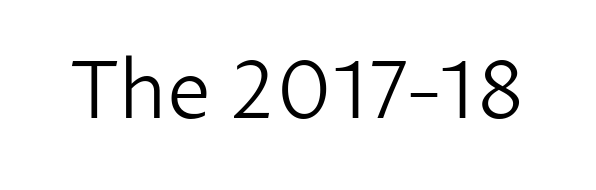
{"serif": "no", "italic": "no", "bold": "no", "weight": "light", "width": "normal", "stroke_contrast": "low", "x_height": "medium", "monospaced": "no", "underline": "no", "letter_spacing": "normal", "letter_spacing_em": 0.0, "glyph_px": 79}
